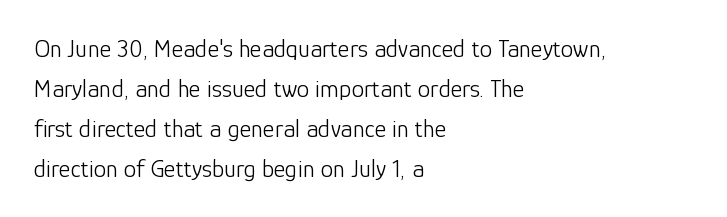
The area under the type is left untouched. A typesetter would mark this as roman, not italic. What's the leading like? Ordinary, nothing unusual. A typesetter would call this zero additional tracking. Which margin do the lines hug? The left one — the right edge is uneven. The cut favours lightness, reaching ordinary text weight at its darkest.
